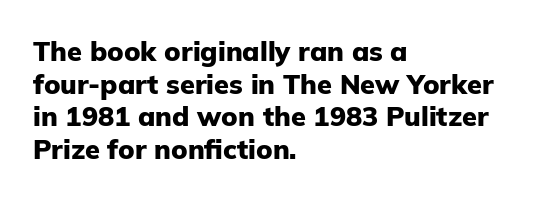
The image shows 27 px bold type, upright; set left-aligned, line spacing 1.21x, normal letter spacing, not underlined.
